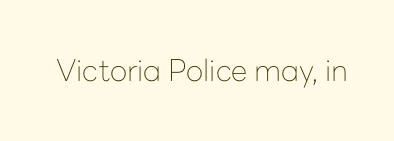
Q: Is the text bold? A: No.
Q: Is the text italic (slanted)? A: No, it is upright.
Q: Is the typeface a serif or a sans-serif typeface? A: Sans-serif.
Q: Is the text underlined? A: No.
Q: Is the spacing between letters normal or unusually wide? A: Normal.
Q: Width (condensed, normal, or wide)? A: Normal.
Q: Stroke contrast? A: Low.
Q: x-height? A: Medium.
Q: Monospaced? A: No.
